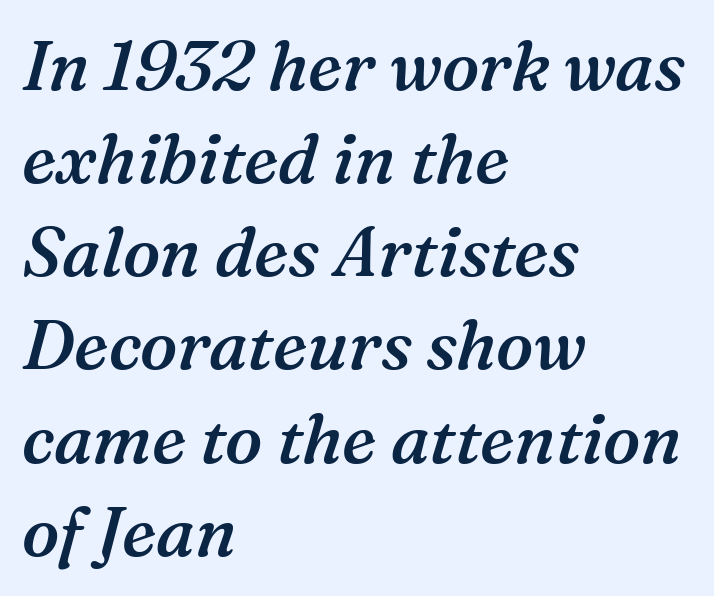
Every character sits at an angle, as italics do. The letterforms sit shoulder to shoulder at normal distance. Look at the bottom of the vertical strokes: they flare into serifs here. A classic flush-left, rag-right setting is used for this passage. Strokes here are thickened, but only to semibold level.
